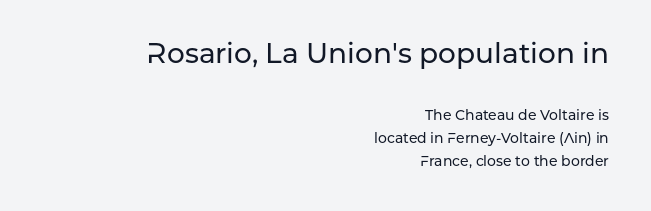
Q: Is the text italic (slanted)? A: No, it is upright.
Q: Is the typeface a serif or a sans-serif typeface? A: Sans-serif.
Q: Is the text underlined? A: No.
Q: How is the paragraph aligned? A: Right-aligned.
Q: Is the spacing between letters normal or unusually wide? A: Normal.
Q: Is the spacing between lines tight, normal or loose? A: Normal.
Q: Which block of text is set in a larger size, the first (top) or the second (bottom)? A: The first (top) one.
Q: Width (condensed, normal, or wide)? A: Normal.
Q: Stroke contrast? A: Low.
Q: x-height? A: Medium.
Q: Monospaced? A: No.
